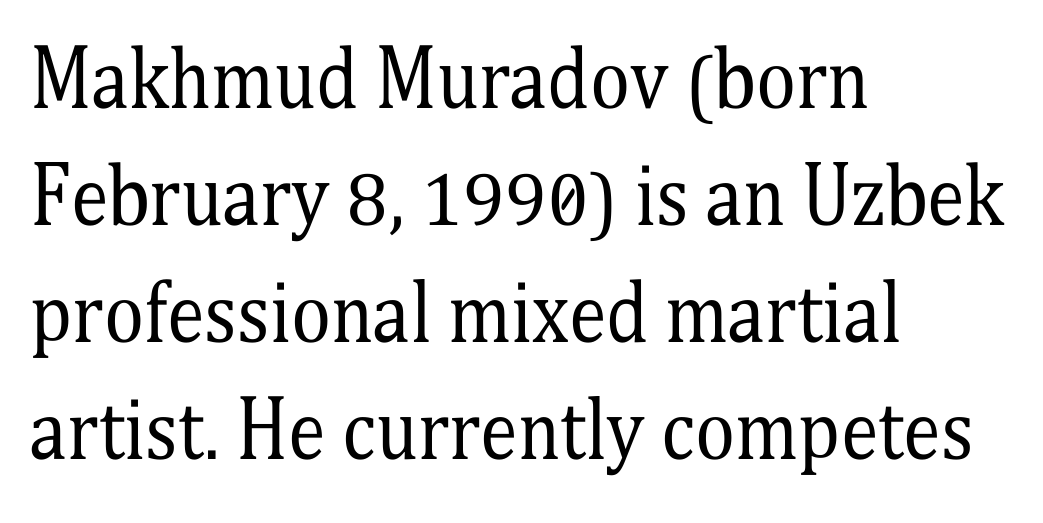
Does the type have serifs? Yes, each stem ends in a small foot. The setting favours the left margin, as ordinary paragraphs usually do. Stroke mass is kept to a normal reading level or below. Vertically, the passage feels balanced, rows spaced as you'd expect.
